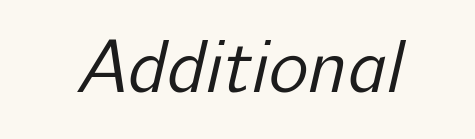
The image shows 75 px regular-weight sans-serif type; set normal letter spacing, not underlined; low stroke contrast and a medium x-height.
